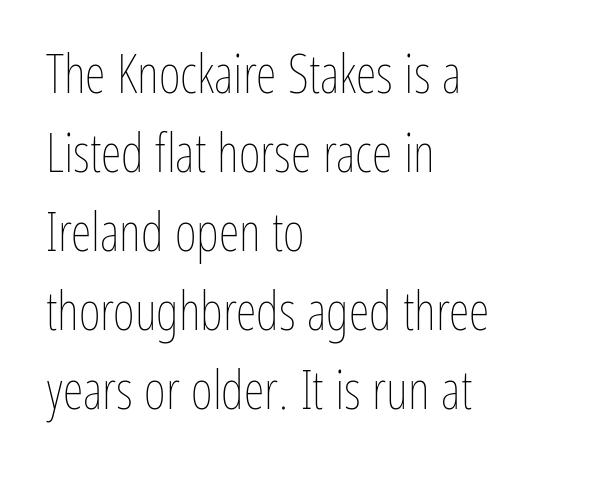
The image shows 53 px thin, condensed type, upright; set left-aligned, normal line spacing (1.49x), normal letter spacing, not underlined; low stroke contrast and a medium x-height.
